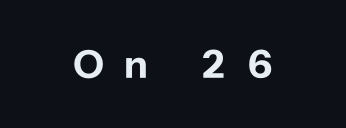
Rendered with straight, roman letterforms. The letters advance in unequal steps, a hallmark of proportional type. How are the letters spaced? Widely, with obvious added tracking. The baseline area is clear. I'd call this a sans setting — the letters go barefoot. These lines are centered, leaving both edges ragged.
